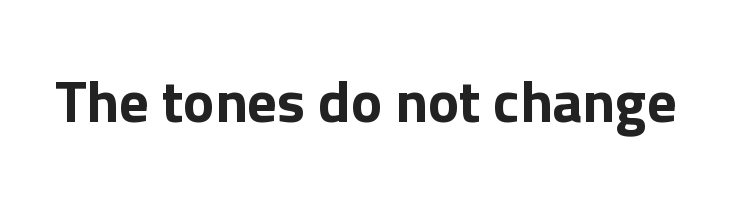
Unlike italic type, these characters show no tilt at all. Grotesque or geometric, the face here clearly has no serifs. Here the designer chose a conventional face with non-uniform glyph widths. A full-strength bold gives these letters their thick strokes. The zone under the glyphs is completely vacant.
